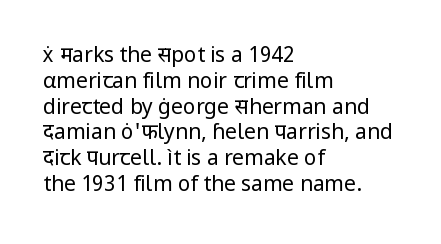
Q: Is the text bold? A: No.
Q: Is the text italic (slanted)? A: No, it is upright.
Q: Is the text underlined? A: No.
Q: How is the paragraph aligned? A: Left-aligned.
Q: Is the spacing between letters normal or unusually wide? A: Normal.
